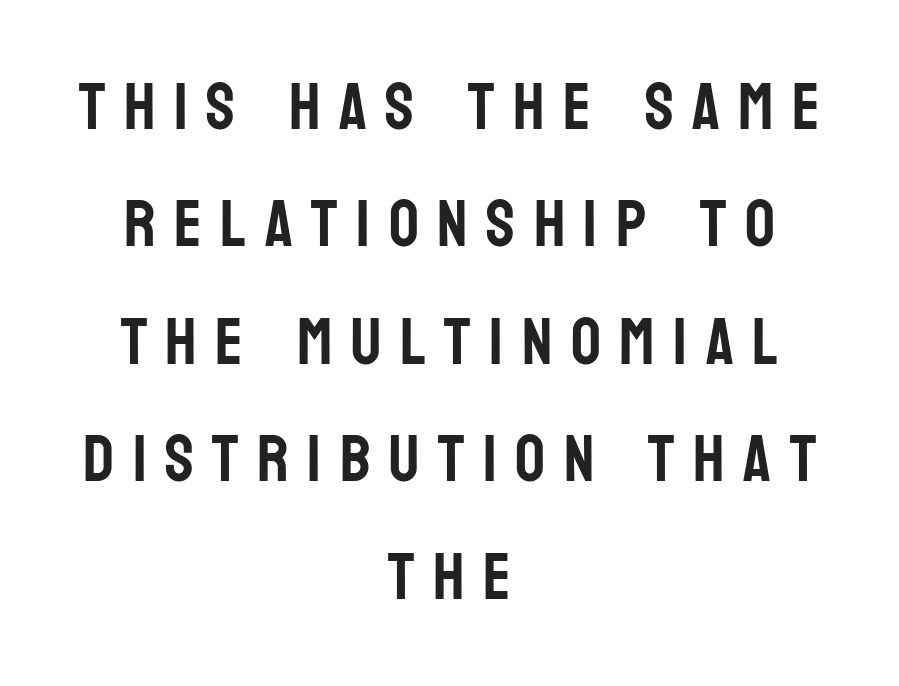
{"serif": "no", "italic": "no", "width": "condensed", "stroke_contrast": "low", "x_height": "large", "monospaced": "no", "underline": "no", "align": "center", "line_spacing_ratio": 1.78, "letter_spacing": "wide", "letter_spacing_em": 0.28, "glyph_px": 66}
